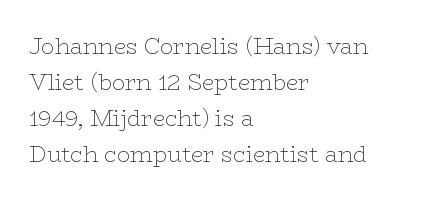
The image shows 22 px text type, upright; set left-aligned, normal line spacing (1.63x), normal letter spacing, not underlined.
